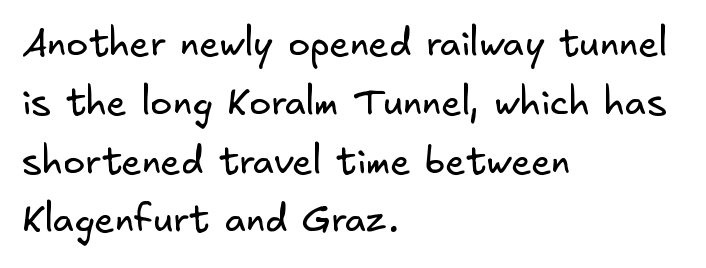
The image shows 37 px regular-weight sans-serif type; set left-aligned, normal line spacing (1.59x), normal letter spacing, not underlined; low stroke contrast and a small x-height.
